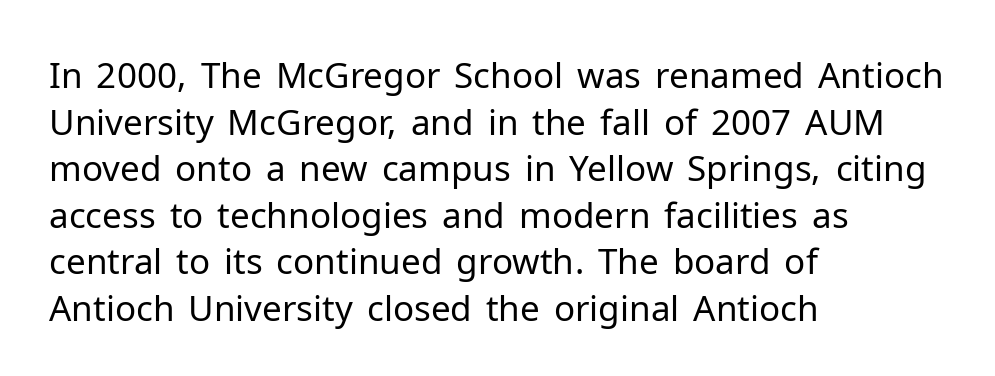
The passage is arranged the way most books set body copy — flush left. No word sits above an underline. Designer's note — italics off, roman on. These lines are rendered in a variable-pitch font.
